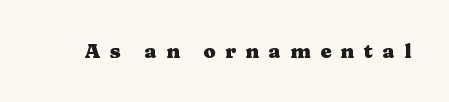
Check the space under the baseline: it is left empty. Strong, thick strokes mark this as bold type. Compared with typical body copy, the letter spacing here is much looser. The letters stand upright; this is a roman face.
